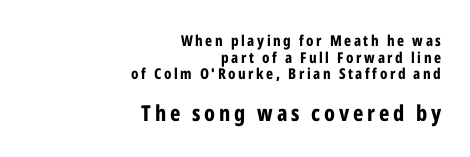
Strong, thick strokes mark this as bold type. Honestly, there is no underline to notice here at all. Horizontally, the lines are justified to the trailing edge only. One glance says dense: line gaps are narrower than usual. The specimen reads as upright at a glance.
